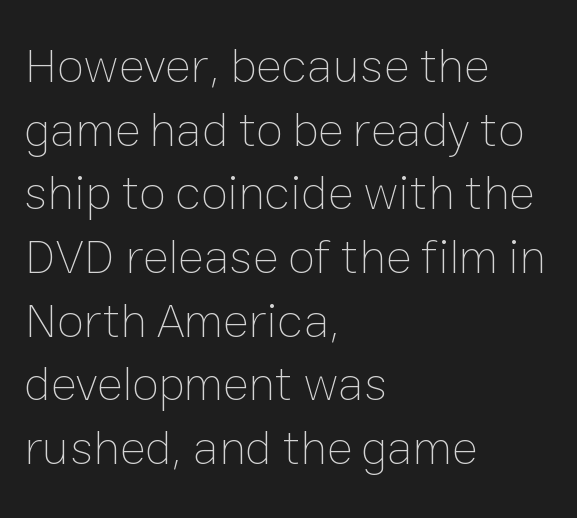
Nothing heavy about these letters — not bold at all. The letters advance in unequal steps, a hallmark of proportional type. Letter spacing: default. Beneath every word, the page is bare. The axis of the letterforms is exactly vertical. Vertical spacing — default.
